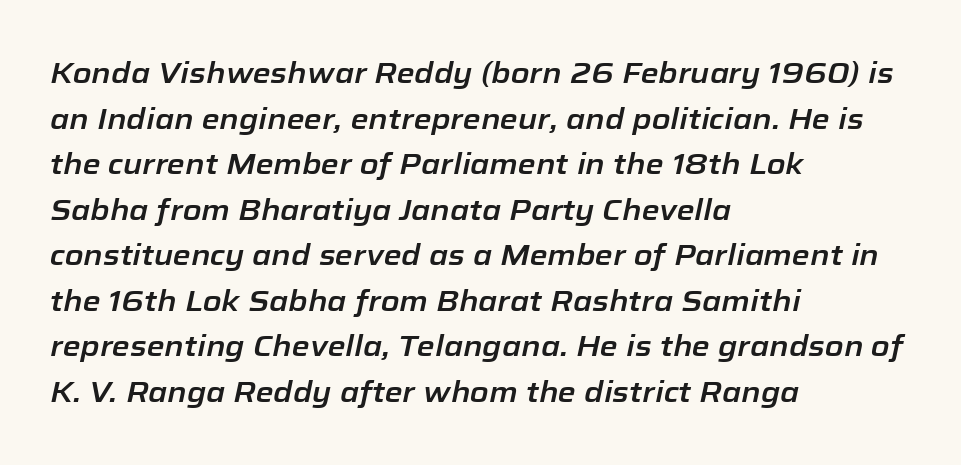
The letters advance in unequal steps, a hallmark of proportional type. Words appear dense and cohesive because spacing is normal. Compared with ordinary roman type, these characters are visibly tilted. Check the space under the baseline: it is left empty. Horizontal bands of white between lines are of average thickness.
